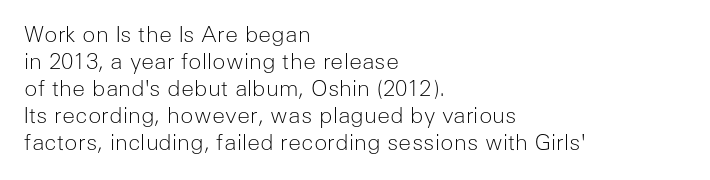
{"italic": "no", "bold": "no", "underline": "no", "align": "left", "line_spacing_ratio": 1.23, "letter_spacing": "normal", "letter_spacing_em": 0.0, "glyph_px": 22}
